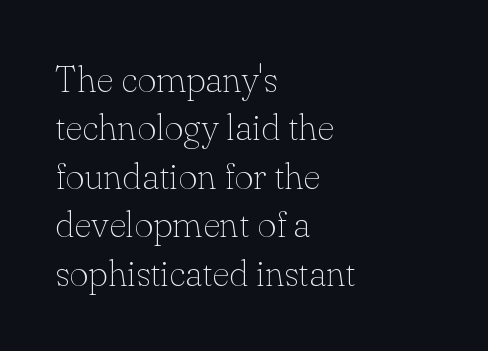
Q: Is the text bold? A: No.
Q: Is the text italic (slanted)? A: No, it is upright.
Q: Is the typeface a serif or a sans-serif typeface? A: Serif.
Q: Is the text underlined? A: No.
Q: How is the paragraph aligned? A: Left-aligned.
Q: Is the spacing between letters normal or unusually wide? A: Normal.
Q: Is the spacing between lines tight, normal or loose? A: Normal.
Q: Width (condensed, normal, or wide)? A: Normal.
Q: Stroke contrast? A: Low.
Q: x-height? A: Small.
Q: Monospaced? A: No.
